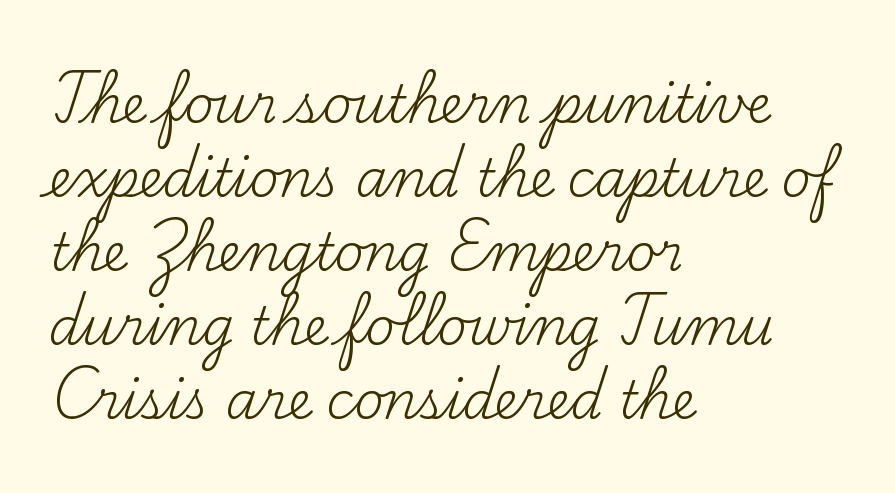
The lines in this sample share a left origin and differ only in where they stop. Stem width sits at or under what a default text font uses. A bare baseline throughout the passage. Glyph-to-glyph distance matches everyday printed text. Spacing verdict: proportional, widths tailored to each character.
